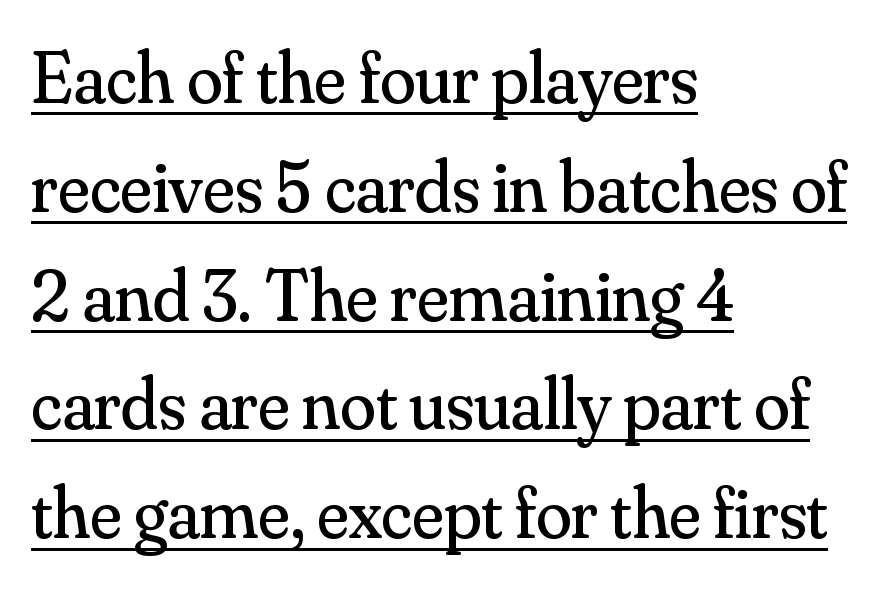
{"serif": "yes", "italic": "no", "bold": "no", "weight": "regular", "width": "normal", "stroke_contrast": "medium", "x_height": "small", "monospaced": "no", "underline": "yes", "align": "left", "line_spacing": "normal", "line_spacing_ratio": 1.49, "letter_spacing": "normal", "letter_spacing_em": 0.0, "glyph_px": 73}
